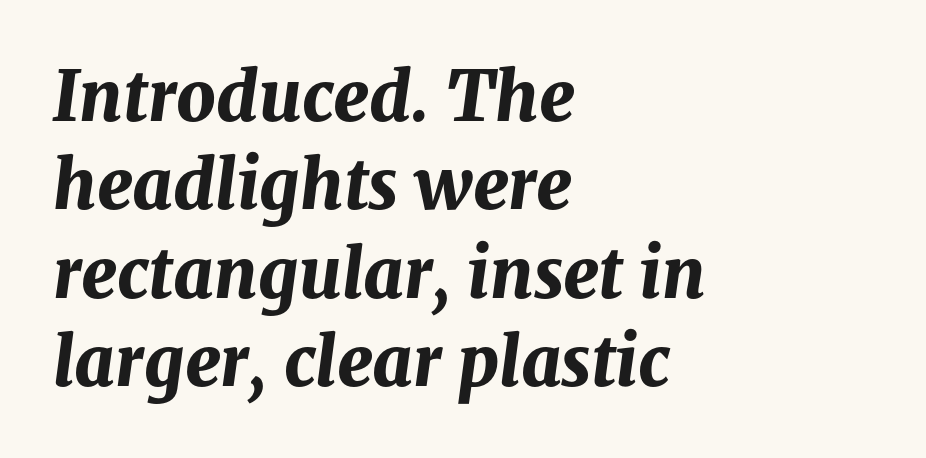
The image shows 69 px bold type, italic (leaning right); set left-aligned, normal line spacing (1.28x), normal letter spacing, not underlined; medium stroke contrast and a medium x-height.
